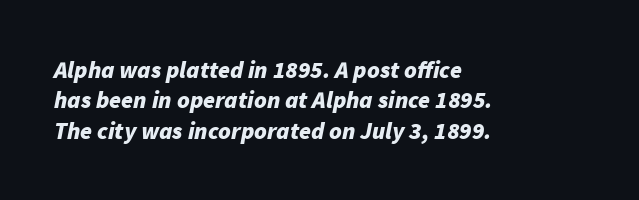
Q: Is the text bold? A: Yes.
Q: Is the text italic (slanted)? A: Yes, it leans right by about 11 degrees.
Q: Is the text underlined? A: No.
Q: How is the paragraph aligned? A: Left-aligned.
Q: Is the spacing between letters normal or unusually wide? A: Normal.
Q: Is the spacing between lines tight, normal or loose? A: Normal.
